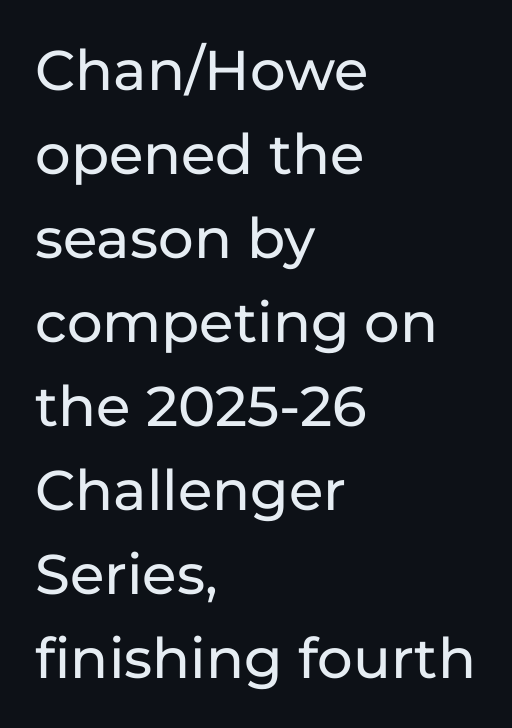
These lines keep a tight, regular rhythm from letter to letter. Unlike italic type, these characters show no tilt at all. Letters rest on an invisible, unmarked baseline. Letterform terminals end flat and unadorned throughout the passage. Summary of vertical rhythm: regular, with standard interline spacing. The face used here is proportionally spaced, like ordinary book or web type.
